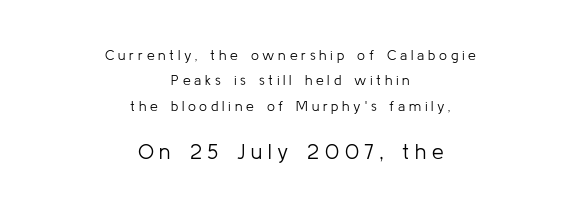
The image shows 21 px text type, upright; set centered, line spacing 1.81x, unusually wide letter spacing (+0.27 em), not underlined; the second (bottom) block is 1.5x larger.
